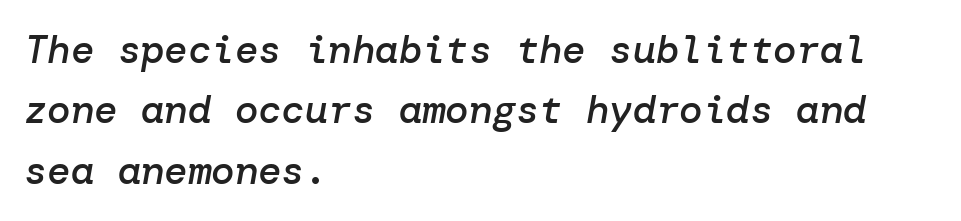
{"italic": "yes", "lean": "right", "slant_degrees": 10, "bold": "semi", "weight": "semibold", "width": "normal", "stroke_contrast": "low", "x_height": "medium", "underline": "no", "align": "left", "line_spacing": "normal", "line_spacing_ratio": 1.55, "letter_spacing": "normal", "letter_spacing_em": 0.0, "glyph_px": 39}
